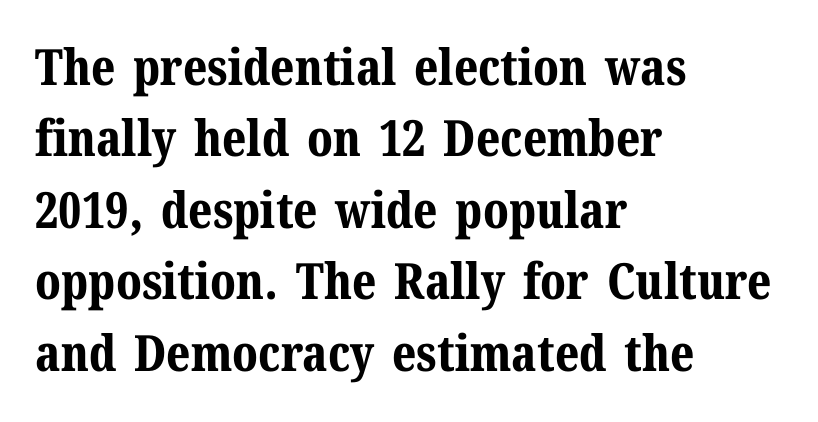
{"serif": "yes", "italic": "no", "bold": "yes", "weight": "bold", "width": "normal", "stroke_contrast": "medium", "x_height": "medium", "monospaced": "no", "underline": "no", "align": "left", "line_spacing": "normal", "line_spacing_ratio": 1.43, "letter_spacing": "normal", "letter_spacing_em": 0.0, "glyph_px": 50}
